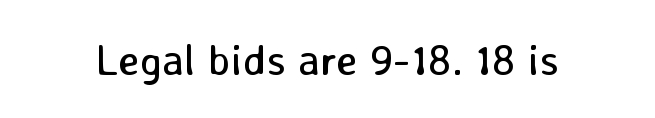
The image shows 43 px regular-weight sans-serif type, upright; set normal letter spacing, not underlined; low stroke contrast and a medium x-height.
